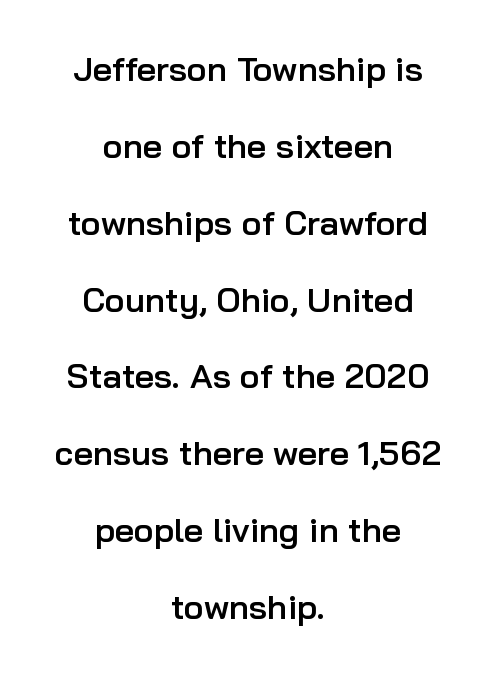
Only glyphs here, with clear space below each row. The rag falls on both sides of this text block equally. What kind of face is this? One without serifs — a sans. Spacing verdict: proportional, widths tailored to each character.
